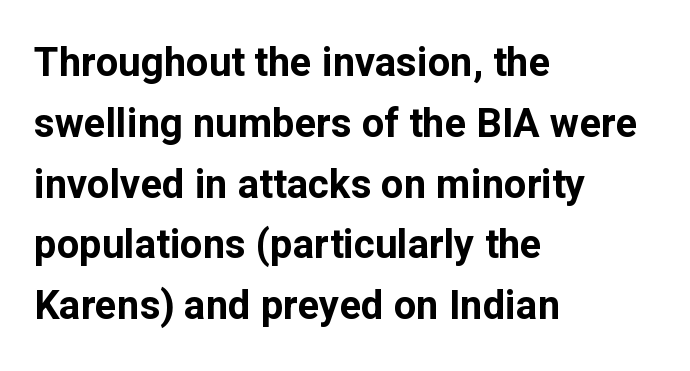
Check under the words: just untouched page. This sample uses a sans-serif face. Tracking value appears to be zero — textbook default spacing. A full-strength bold gives these letters their thick strokes. The axis of the letterforms is exactly vertical.
